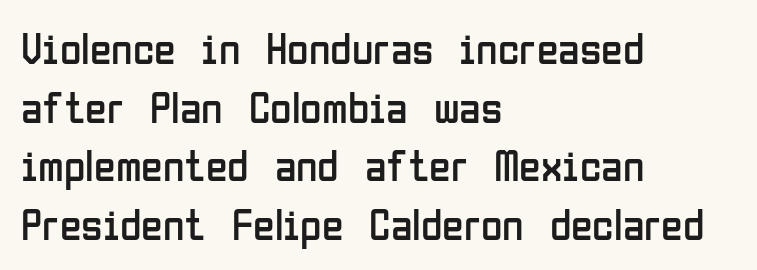
Stems here are at most as thick as an everyday book face. Honestly, the letter spacing is just normal — you wouldn't notice it. These lines were composed using upright roman letters. Horizontally, the lines are justified to the leading edge only. The rendering uses natural spacing where letterforms have individual widths. The line-height multiplier appears to be the usual default.
